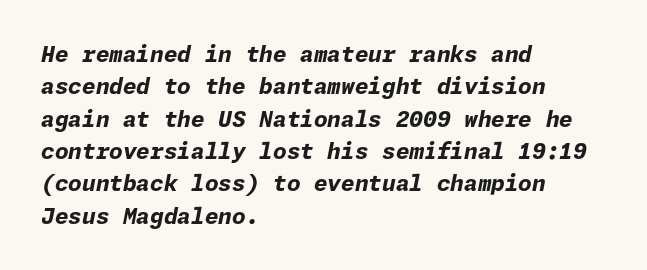
{"italic": "yes", "lean": "right", "slant_degrees": 11, "bold": "yes", "underline": "no", "align": "left", "line_spacing": "normal", "line_spacing_ratio": 1.47, "letter_spacing": "normal", "letter_spacing_em": 0.0, "glyph_px": 22}
